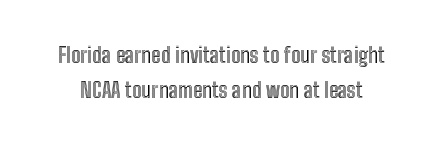
The image shows 21 px text type, upright; set normal line spacing (1.67x), normal letter spacing, not underlined.
